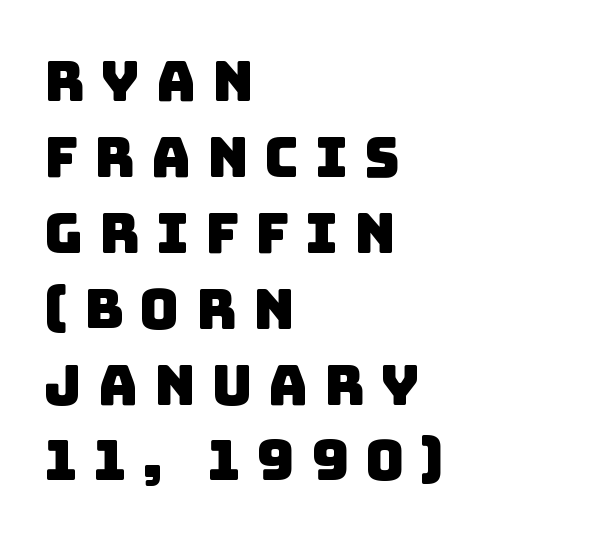
Q: Is the typeface a serif or a sans-serif typeface? A: Sans-serif.
Q: Is the text underlined? A: No.
Q: How is the paragraph aligned? A: Left-aligned.
Q: Is the spacing between letters normal or unusually wide? A: Unusually wide.
Q: Is the spacing between lines tight, normal or loose? A: Normal.
Q: Width (condensed, normal, or wide)? A: Normal.
Q: Stroke contrast? A: Low.
Q: x-height? A: Large.
Q: Monospaced? A: No.
